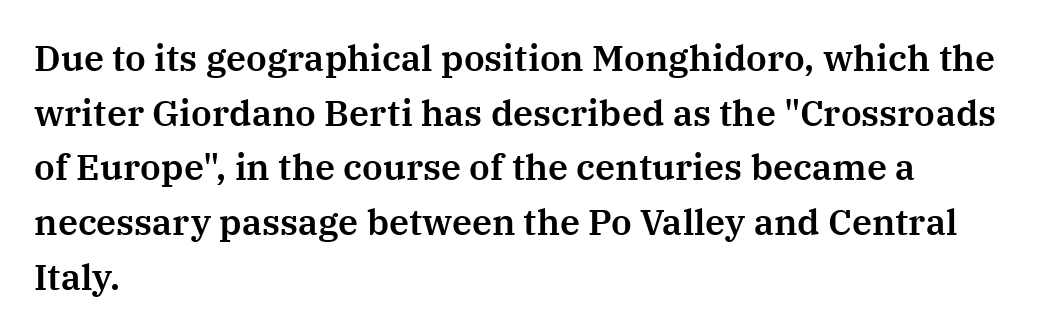
Q: Is the text italic (slanted)? A: No, it is upright.
Q: Is the typeface a serif or a sans-serif typeface? A: Serif.
Q: Is the text underlined? A: No.
Q: How is the paragraph aligned? A: Left-aligned.
Q: Is the spacing between letters normal or unusually wide? A: Normal.
Q: Is the spacing between lines tight, normal or loose? A: Normal.
Q: Width (condensed, normal, or wide)? A: Normal.
Q: Stroke contrast? A: Medium.
Q: x-height? A: Medium.
Q: Monospaced? A: No.
